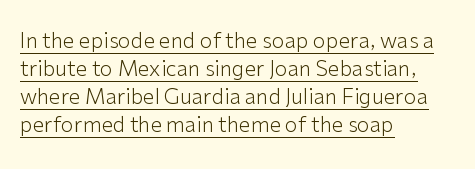
The image shows 21 px text type, upright; set left-aligned, normal line spacing (1.33x), normal letter spacing, underlined.
